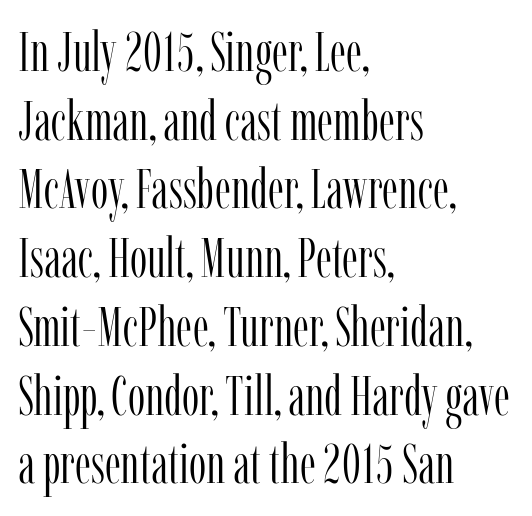
{"serif": "yes", "italic": "no", "bold": "no", "weight": "light", "width": "condensed", "stroke_contrast": "low", "x_height": "medium", "monospaced": "no", "underline": "no", "align": "left", "line_spacing": "normal", "line_spacing_ratio": 1.25, "letter_spacing": "normal", "letter_spacing_em": 0.0, "glyph_px": 55}
